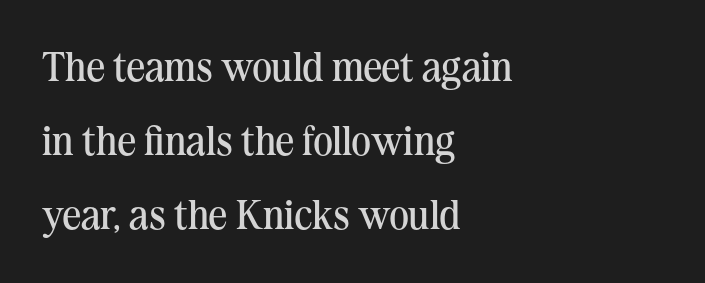
The image shows 41 px regular-weight serif type, upright; set left-aligned, line spacing 1.81x, normal letter spacing, not underlined; medium stroke contrast and a medium x-height.
